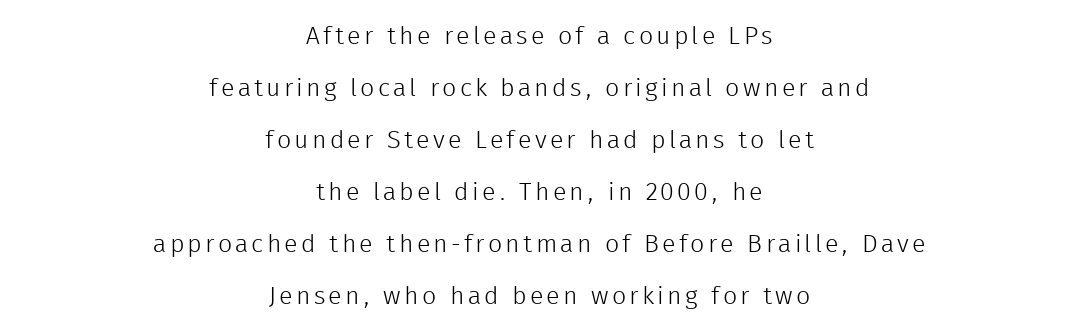
{"italic": "no", "bold": "no", "underline": "no", "align": "center", "line_spacing": "loose", "line_spacing_ratio": 2.08, "glyph_px": 25}
